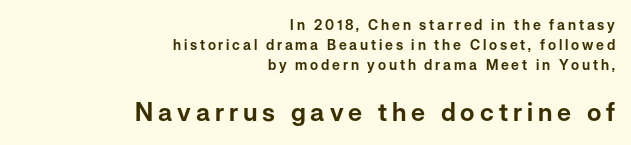
Q: Is the text italic (slanted)? A: No, it is upright.
Q: Is the text underlined? A: No.
Q: How is the paragraph aligned? A: Right-aligned.
Q: Is the spacing between letters normal or unusually wide? A: Unusually wide.
Q: Is the spacing between lines tight, normal or loose? A: Normal.
Q: Which block of text is set in a larger size, the first (top) or the second (bottom)? A: The second (bottom) one.
